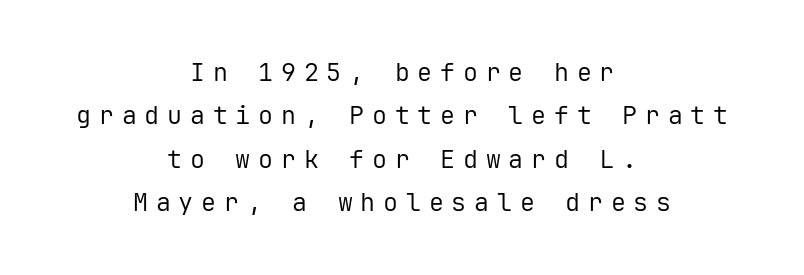
{"italic": "no", "bold": "no", "underline": "no", "align": "center", "line_spacing_ratio": 1.74, "letter_spacing": "wide", "letter_spacing_em": 0.31, "glyph_px": 25}
